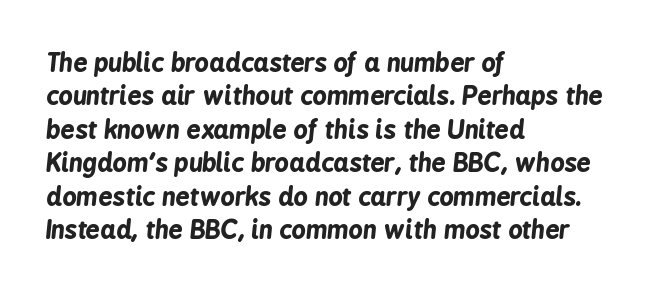
{"italic": "yes", "lean": "right", "slant_degrees": 6, "bold": "yes", "underline": "no", "align": "left", "line_spacing": "normal", "line_spacing_ratio": 1.34, "letter_spacing": "normal", "letter_spacing_em": 0.0, "glyph_px": 25}
